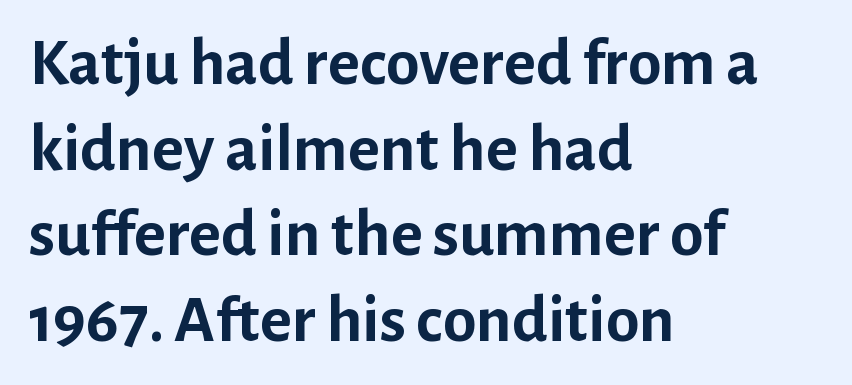
The image shows 68 px semibold sans-serif type, upright; set left-aligned, normal line spacing (1.26x), normal letter spacing, not underlined; low stroke contrast and a medium x-height.
